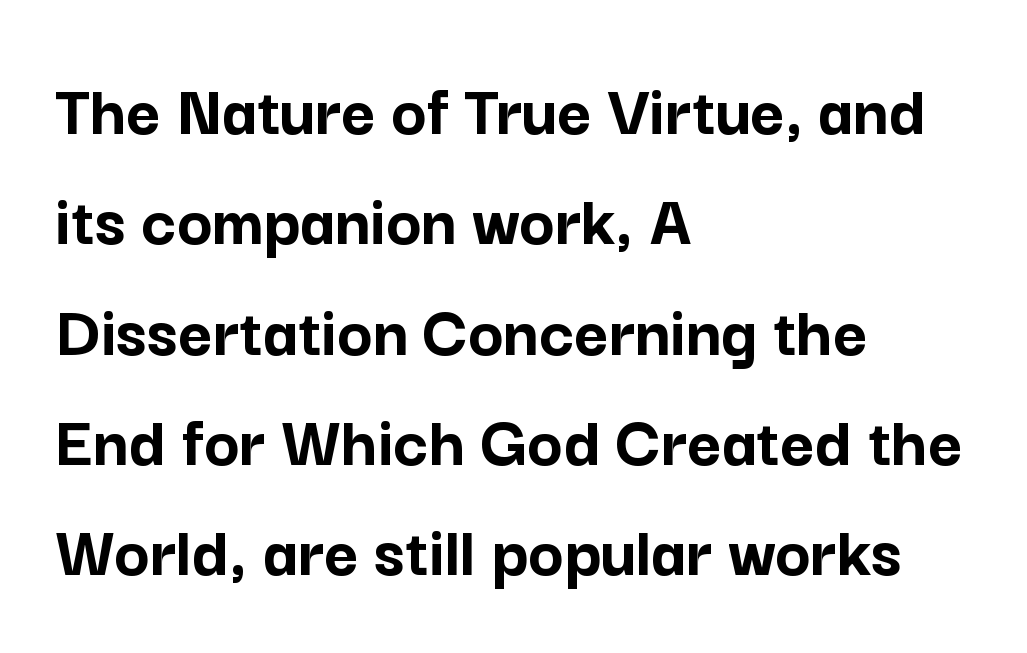
Q: Is the text bold? A: Yes.
Q: Is the text italic (slanted)? A: No, it is upright.
Q: Is the typeface a serif or a sans-serif typeface? A: Sans-serif.
Q: Is the text underlined? A: No.
Q: How is the paragraph aligned? A: Left-aligned.
Q: Is the spacing between letters normal or unusually wide? A: Normal.
Q: Is the spacing between lines tight, normal or loose? A: Normal.
Q: Width (condensed, normal, or wide)? A: Normal.
Q: Stroke contrast? A: Low.
Q: x-height? A: Medium.
Q: Monospaced? A: No.
